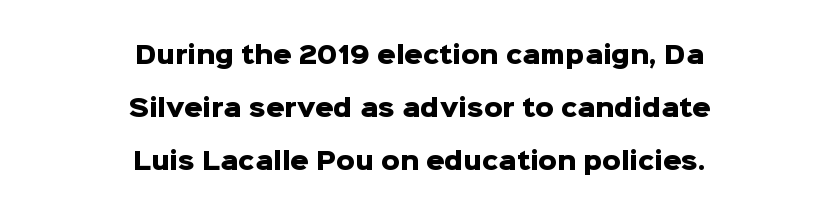
The whitespace from short lines is split evenly between both sides. Beneath every word, the page is bare. When letters stand straight like this, we call the style roman or upright. Typographic density is high because the face is bold.
